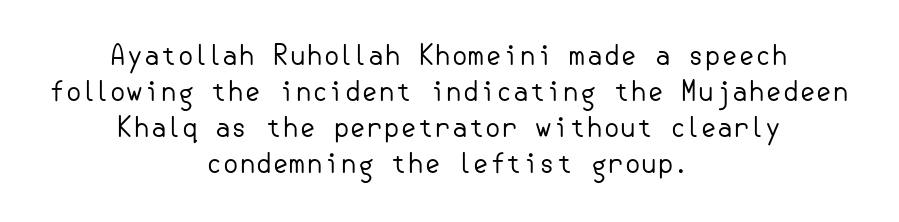
The image shows 27 px text type, upright; set centered, normal line spacing (1.33x), normal letter spacing, not underlined.
